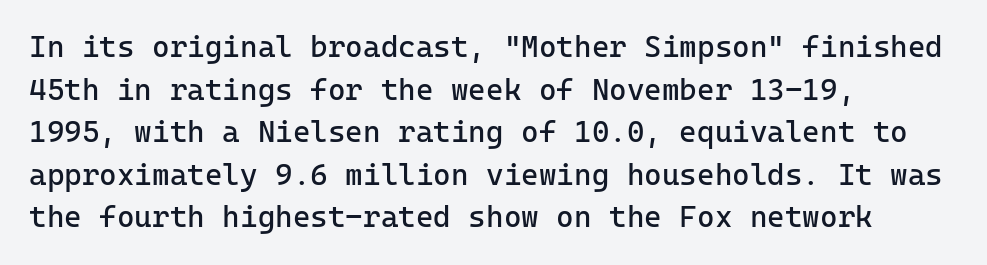
Is this a heavy cut? Hardly; it is regular or lighter. Serifs: no, the terminals of the letterforms are clean. Descenders are the only things crossing below the line. The tracking reads as untouched default to a designer's eye.
